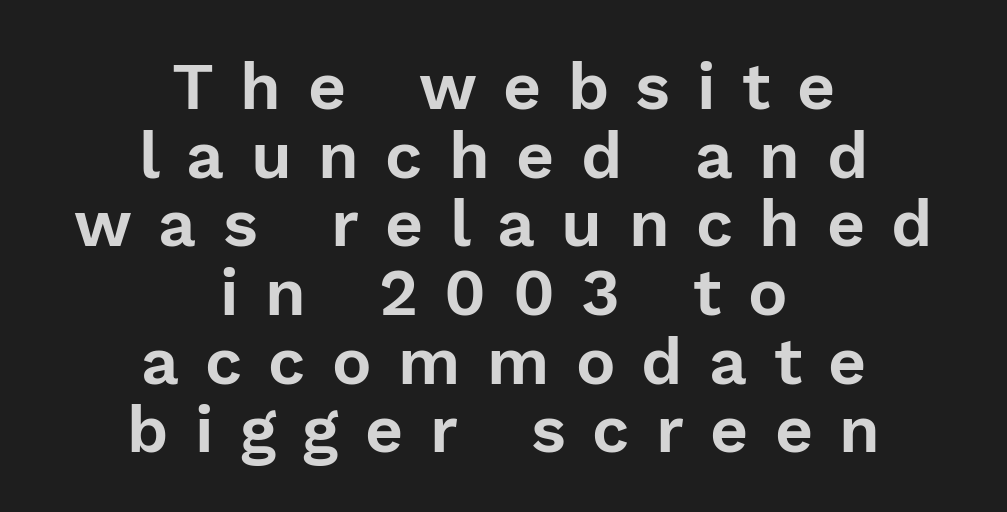
{"serif": "no", "italic": "no", "width": "normal", "stroke_contrast": "low", "x_height": "medium", "monospaced": "no", "underline": "no", "align": "center", "line_spacing": "tight", "line_spacing_ratio": 1.04, "letter_spacing": "wide", "letter_spacing_em": 0.4, "glyph_px": 66}
